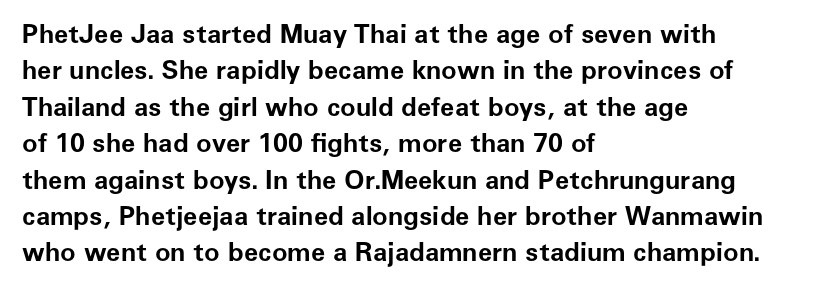
Characters remain perfectly vertical along every line. The passage is arranged the way most books set body copy — flush left. These lines sit exactly where default settings would place them. Nobody touched the tracking dial on this one. Descender tails drop into unmarked territory. Is the type bold? Yes — the strokes are clearly thick and heavy.
